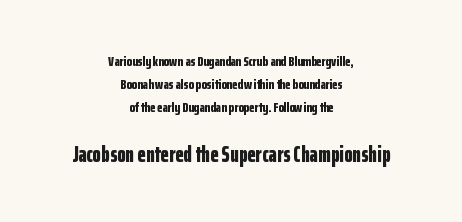
The image shows 22 px bold type, upright; set centered, normal line spacing (1.65x), normal letter spacing, not underlined; the second (bottom) block is 1.57x larger.
